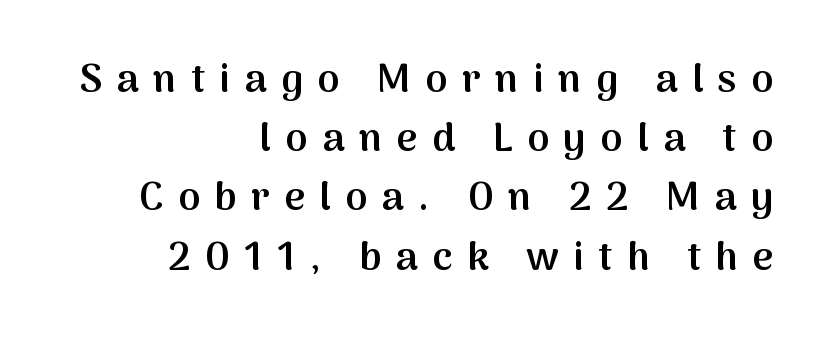
Q: Is the text bold? A: Semi-bold.
Q: Is the text italic (slanted)? A: No, it is upright.
Q: Is the typeface a serif or a sans-serif typeface? A: Sans-serif.
Q: Is the text underlined? A: No.
Q: How is the paragraph aligned? A: Right-aligned.
Q: Is the spacing between letters normal or unusually wide? A: Unusually wide.
Q: Is the spacing between lines tight, normal or loose? A: Normal.
Q: Width (condensed, normal, or wide)? A: Normal.
Q: Stroke contrast? A: Medium.
Q: x-height? A: Medium.
Q: Monospaced? A: No.
